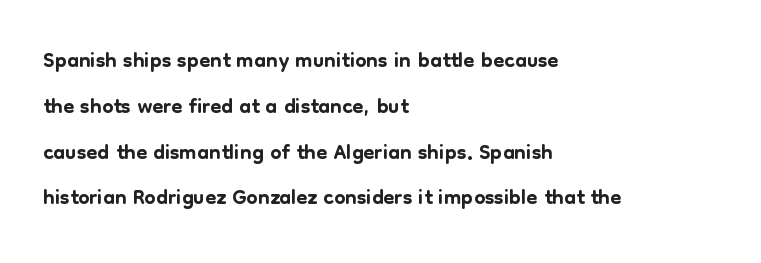
Q: Is the text italic (slanted)? A: No, it is upright.
Q: Is the typeface a serif or a sans-serif typeface? A: Sans-serif.
Q: Is the text underlined? A: No.
Q: How is the paragraph aligned? A: Left-aligned.
Q: Is the spacing between letters normal or unusually wide? A: Normal.
Q: Is the spacing between lines tight, normal or loose? A: Normal.
Q: Width (condensed, normal, or wide)? A: Normal.
Q: Stroke contrast? A: Low.
Q: x-height? A: Medium.
Q: Monospaced? A: No.
